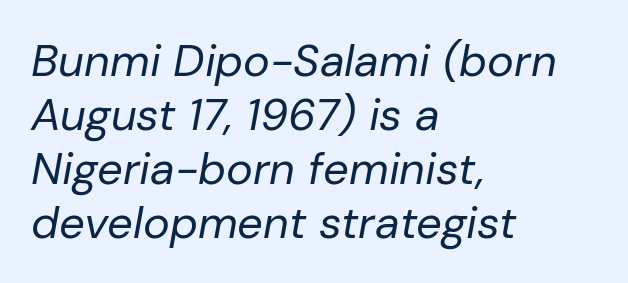
Q: Is the text bold? A: No.
Q: Is the text italic (slanted)? A: Yes, it leans right by about 10 degrees.
Q: Is the text underlined? A: No.
Q: How is the paragraph aligned? A: Left-aligned.
Q: Is the spacing between letters normal or unusually wide? A: Normal.
Q: Width (condensed, normal, or wide)? A: Normal.
Q: Stroke contrast? A: Low.
Q: x-height? A: Medium.
Q: Monospaced? A: No.
